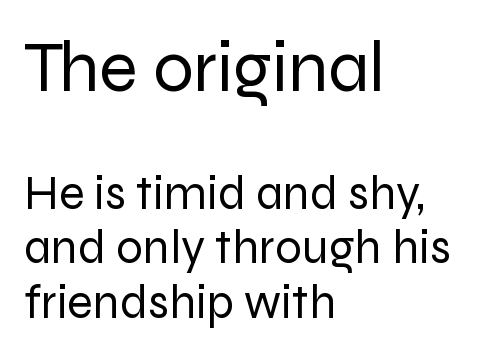
The image shows 72 px regular-weight sans-serif type, upright; set left-aligned, tight line spacing (1.14x), normal letter spacing, not underlined; the first (top) block is 1.5x larger; low stroke contrast and a medium x-height.
